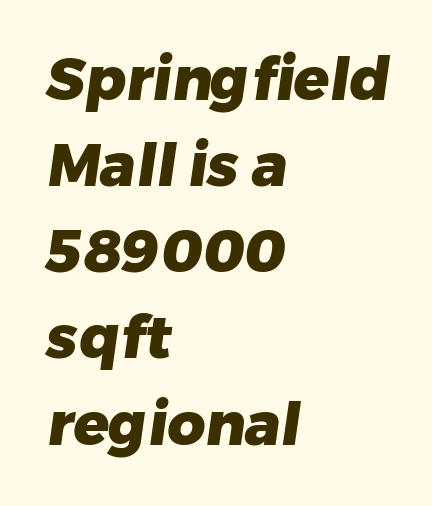
The passage shown has conventional tracking throughout. The passage shown is emphatically bold. Serif or sans? Sans — the stroke terminals are bare. The lines sit at an ordinary, default distance from one another. Does the copy run flush right? No — it runs flush left. The foot of each line stays bare and open.
